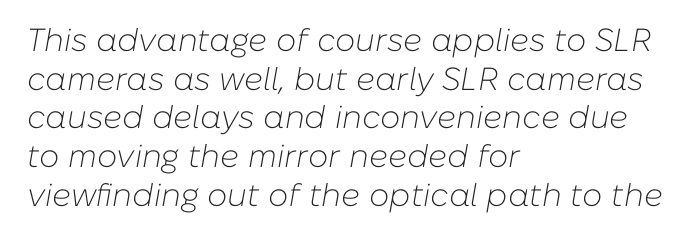
Q: Is the text bold? A: No.
Q: Is the text italic (slanted)? A: Yes, it leans right by about 10 degrees.
Q: Is the text underlined? A: No.
Q: How is the paragraph aligned? A: Left-aligned.
Q: Is the spacing between letters normal or unusually wide? A: Normal.
Q: Width (condensed, normal, or wide)? A: Normal.
Q: Stroke contrast? A: Low.
Q: x-height? A: Medium.
Q: Monospaced? A: No.
